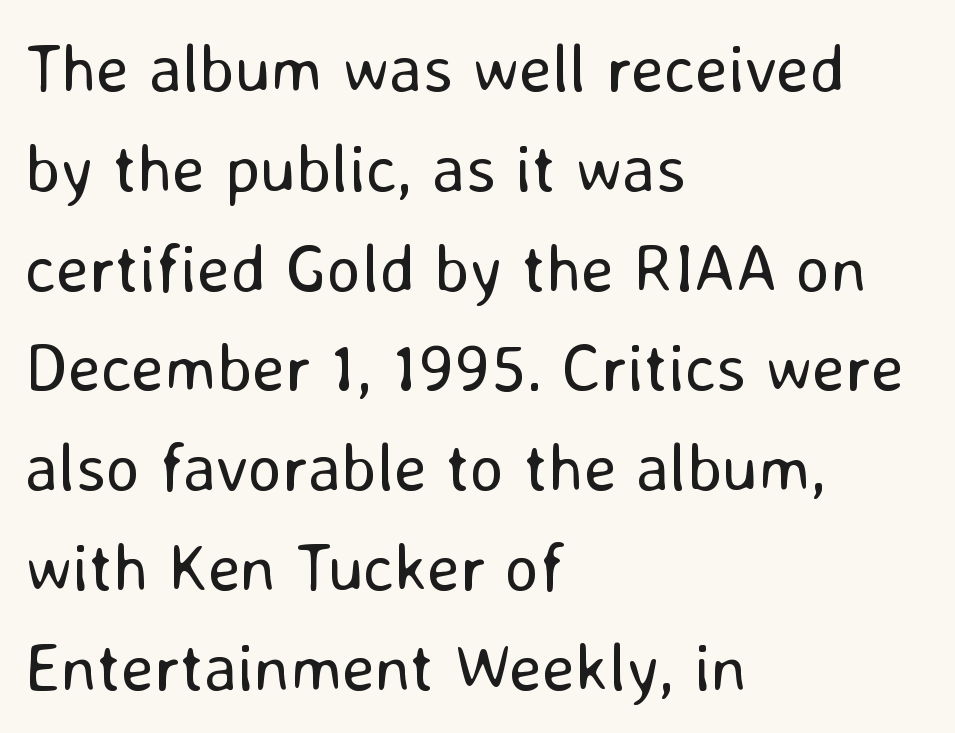
{"serif": "no", "italic": "no", "bold": "no", "weight": "regular", "width": "normal", "stroke_contrast": "low", "x_height": "medium", "monospaced": "no", "underline": "no", "align": "left", "line_spacing": "normal", "line_spacing_ratio": 1.49, "letter_spacing": "normal", "letter_spacing_em": 0.0, "glyph_px": 67}
